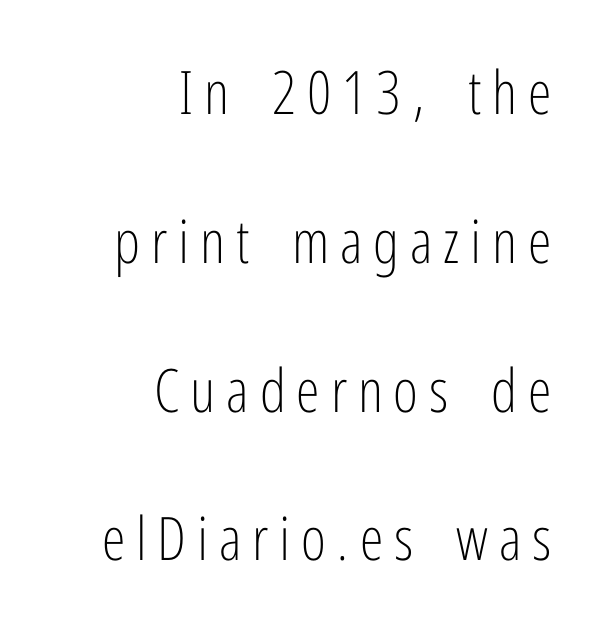
You can tell from the bare stems that sans-serif type was used. Plain, unruled lines of type. The line-height multiplier appears high, well above default. The font sits on the lighter half of the weight spectrum, regular included. This sample is right-justified, so line beginnings fall wherever the words allow. The specimen reads as upright at a glance.
